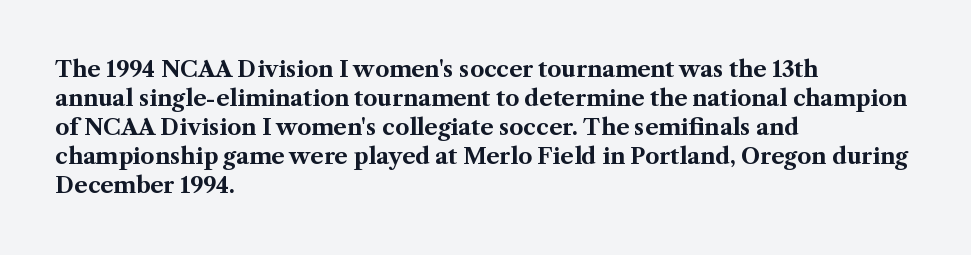
{"italic": "no", "bold": "yes", "underline": "no", "align": "left", "line_spacing": "normal", "line_spacing_ratio": 1.32, "letter_spacing": "normal", "letter_spacing_em": 0.0, "glyph_px": 22}
